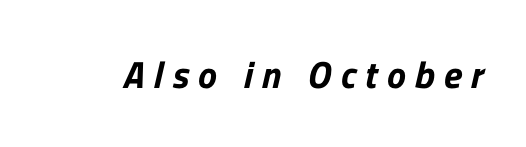
Spacing between characters has been opened up far beyond the box default. This rendering employs a face without finishing strokes, i.e., a sans-serif. Varying glyph widths throughout — classic text-font behaviour. Has an underline been added? It has not.
